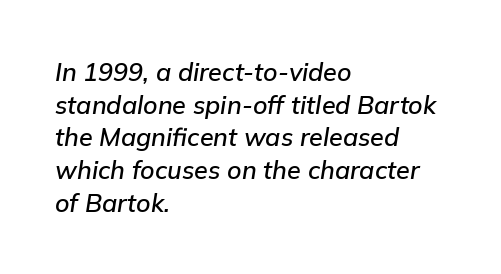
The image shows 25 px text type, italic (leaning right); set left-aligned, normal line spacing (1.31x), normal letter spacing, not underlined.
